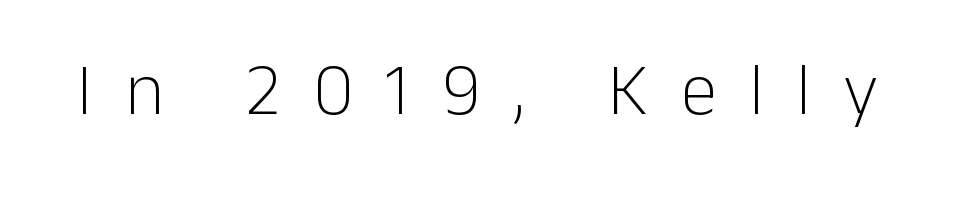
The image shows 74 px light sans-serif type, upright; set unusually wide letter spacing (+0.44 em), not underlined; low stroke contrast and a medium x-height.
